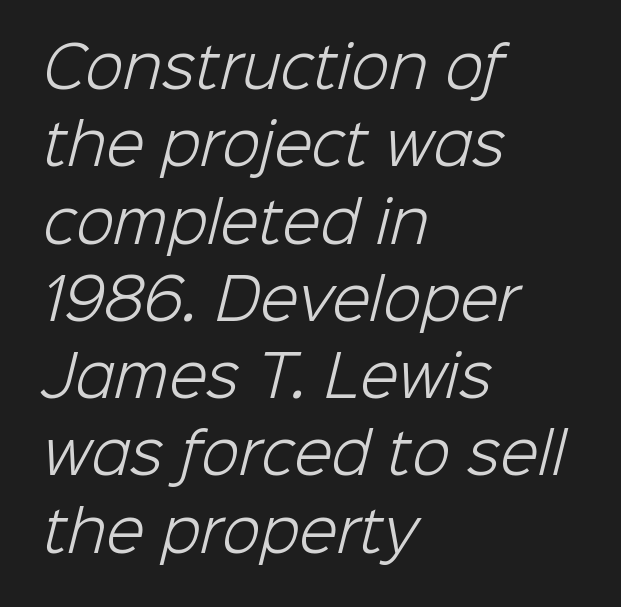
Q: Is the text bold? A: No.
Q: Is the typeface a serif or a sans-serif typeface? A: Sans-serif.
Q: Is the text underlined? A: No.
Q: How is the paragraph aligned? A: Left-aligned.
Q: Is the spacing between letters normal or unusually wide? A: Normal.
Q: Is the spacing between lines tight, normal or loose? A: Normal.
Q: Width (condensed, normal, or wide)? A: Normal.
Q: Stroke contrast? A: Low.
Q: x-height? A: Medium.
Q: Monospaced? A: No.
